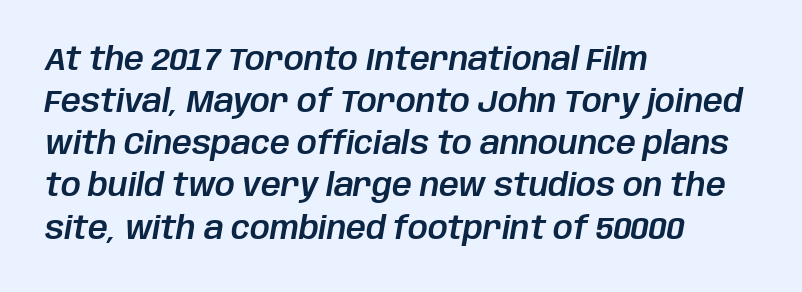
{"italic": "yes", "lean": "right", "slant_degrees": 10, "width": "normal", "stroke_contrast": "low", "x_height": "large", "monospaced": "no", "underline": "no", "align": "left", "line_spacing": "normal", "line_spacing_ratio": 1.36, "letter_spacing": "normal", "letter_spacing_em": 0.0, "glyph_px": 31}
